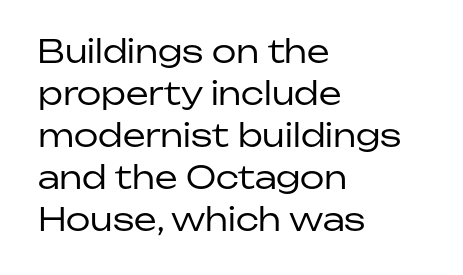
Q: Is the text bold? A: No.
Q: Is the text italic (slanted)? A: No, it is upright.
Q: Is the typeface a serif or a sans-serif typeface? A: Sans-serif.
Q: Is the text underlined? A: No.
Q: How is the paragraph aligned? A: Left-aligned.
Q: Is the spacing between letters normal or unusually wide? A: Normal.
Q: Is the spacing between lines tight, normal or loose? A: Normal.
Q: Width (condensed, normal, or wide)? A: Normal.
Q: Stroke contrast? A: Low.
Q: x-height? A: Medium.
Q: Monospaced? A: No.
